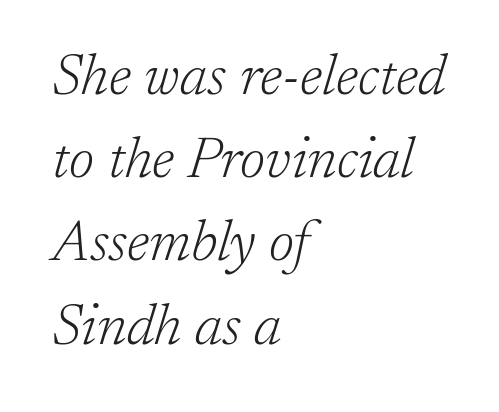
{"serif": "yes", "italic": "yes", "lean": "right", "slant_degrees": 17, "bold": "no", "weight": "light", "width": "normal", "stroke_contrast": "low", "x_height": "medium", "monospaced": "no", "underline": "no", "align": "left", "line_spacing": "normal", "line_spacing_ratio": 1.46, "letter_spacing": "normal", "letter_spacing_em": 0.0, "glyph_px": 57}
